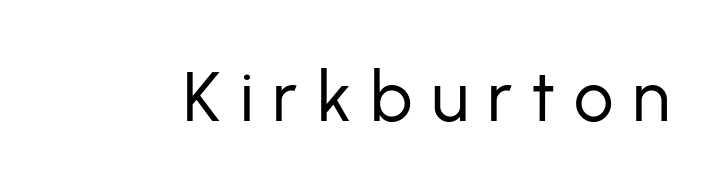
No letter is thick-stroked: the sample isn't bold. This is roman type, the default non-slanted kind. Letterform terminals end flat and unadorned throughout the passage. Spacing verdict: proportional, widths tailored to each character. The passage shown has open, widely tracked lettering throughout. Any mark beneath the type? The region is blank.
